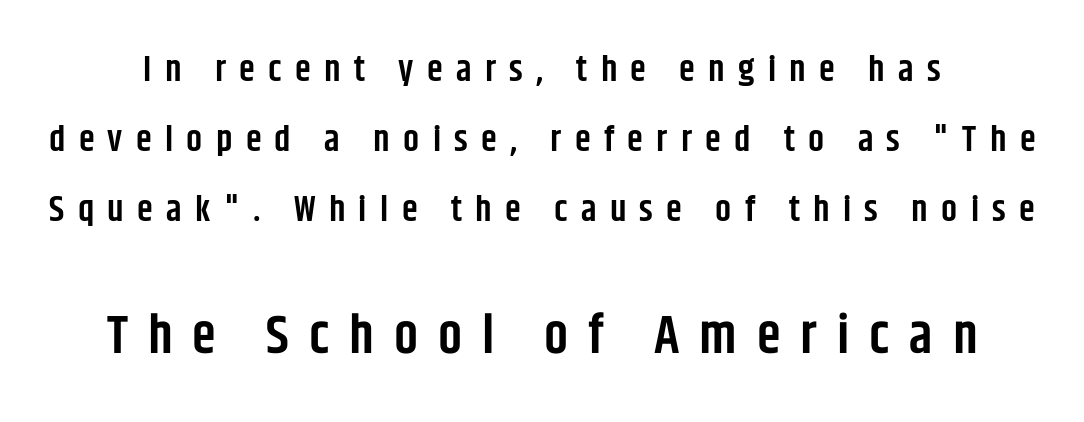
{"serif": "no", "italic": "no", "bold": "semi", "weight": "semibold", "width": "condensed", "stroke_contrast": "low", "x_height": "large", "monospaced": "no", "underline": "no", "align": "center", "line_spacing": "loose", "line_spacing_ratio": 1.94, "letter_spacing": "wide", "letter_spacing_em": 0.37, "larger_block": "second", "size_ratio": 1.5, "glyph_px": 54}
